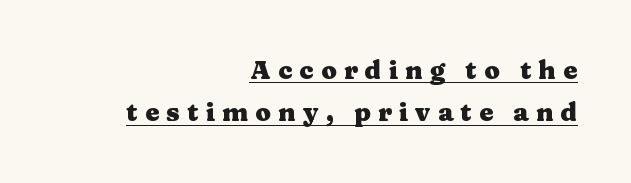
The image shows 25 px bold type, upright; set right-aligned, normal line spacing (1.69x), unusually wide letter spacing (+0.3 em), underlined.
